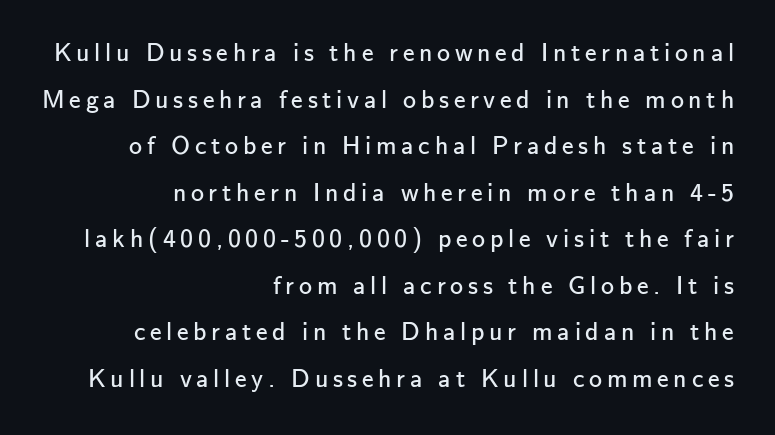
The image shows 26 px text type, upright; set right-aligned, line spacing 1.79x, not underlined.
